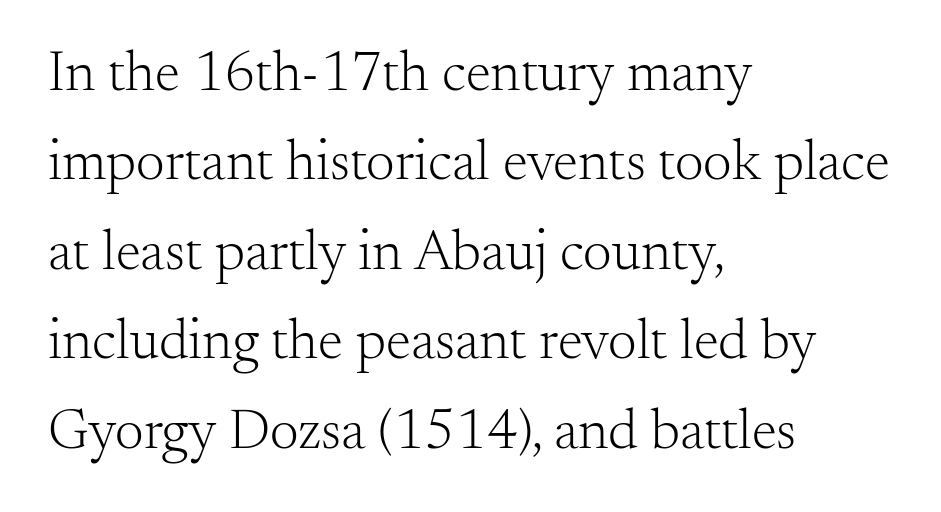
The rag falls on the right side of this text block. The space beneath each line is pristine and unruled. The passage shown is not bold in any degree. Rendered with straight, roman letterforms. This is serif lettering, the kind often seen in printed books. The passage shown is typed in a proportional face where columns would drift.
